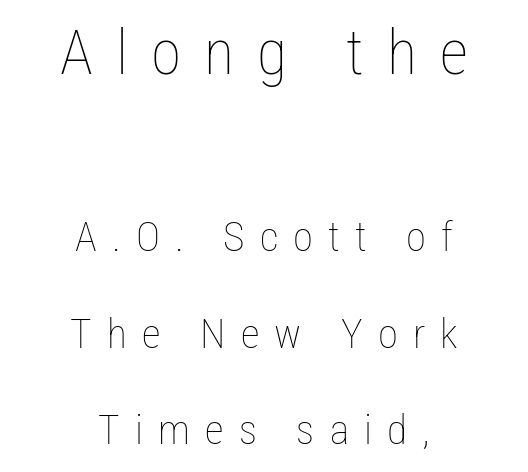
Summary of vertical rhythm: relaxed, with wide interline spacing. The glyphs are unaccompanied by any horizontal stroke below them. Inter-character spacing is expanded well beyond the font's built-in metrics. Stroke thickness stays within the range of a standard reading face or lighter.
